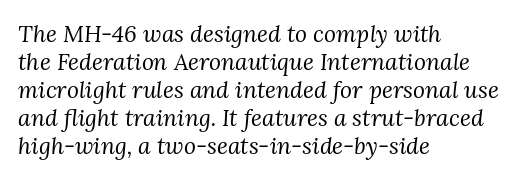
Looking at the ascenders, they clearly lean. Compared with typical body copy, the letter spacing here is the same. Notice how the passage keeps a crisp vertical edge on the left only. The space directly below the letters is spotless.
